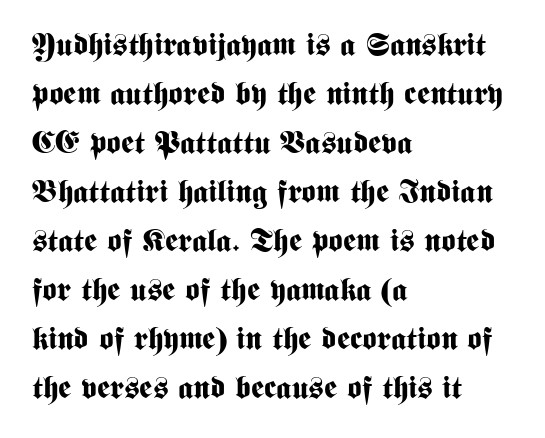
Q: Is the text bold? A: Yes.
Q: Is the text italic (slanted)? A: No, it is upright.
Q: Is the typeface a serif or a sans-serif typeface? A: Sans-serif.
Q: Is the text underlined? A: No.
Q: How is the paragraph aligned? A: Left-aligned.
Q: Is the spacing between letters normal or unusually wide? A: Normal.
Q: Is the spacing between lines tight, normal or loose? A: Normal.
Q: Width (condensed, normal, or wide)? A: Condensed.
Q: Stroke contrast? A: Medium.
Q: x-height? A: Medium.
Q: Monospaced? A: No.
